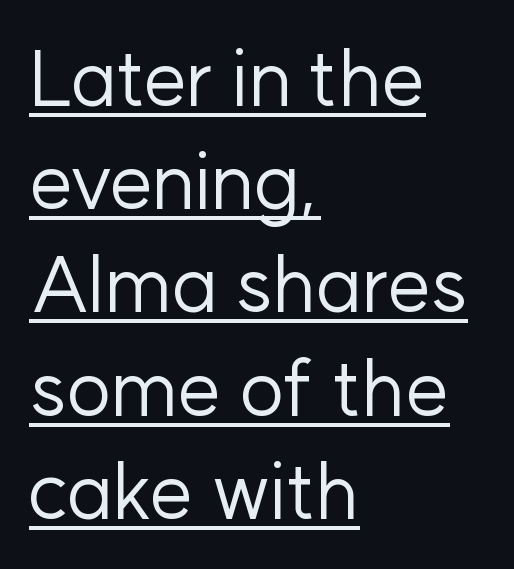
{"serif": "no", "italic": "no", "bold": "no", "weight": "regular", "width": "normal", "stroke_contrast": "low", "x_height": "medium", "monospaced": "no", "underline": "yes", "align": "left", "line_spacing": "normal", "line_spacing_ratio": 1.34, "letter_spacing": "normal", "letter_spacing_em": 0.0, "glyph_px": 77}
